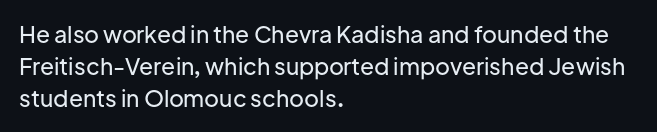
Q: Is the text italic (slanted)? A: No, it is upright.
Q: Is the text underlined? A: No.
Q: How is the paragraph aligned? A: Left-aligned.
Q: Is the spacing between letters normal or unusually wide? A: Normal.
Q: Is the spacing between lines tight, normal or loose? A: Normal.
